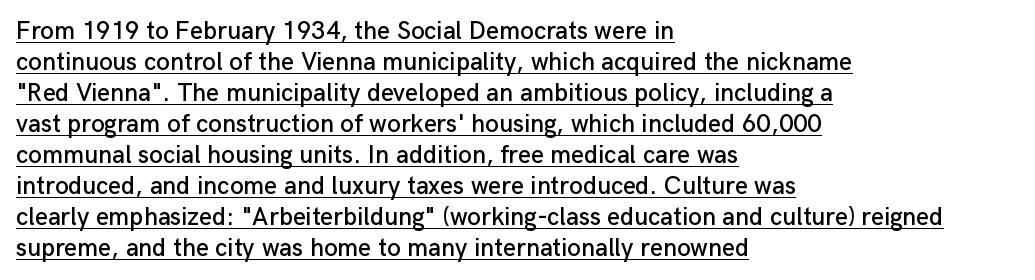
Q: Is the text italic (slanted)? A: No, it is upright.
Q: Is the text underlined? A: Yes.
Q: How is the paragraph aligned? A: Left-aligned.
Q: Is the spacing between letters normal or unusually wide? A: Normal.
